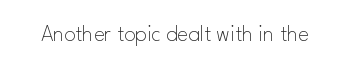
The image shows 23 px text type, upright; set normal letter spacing, not underlined.
